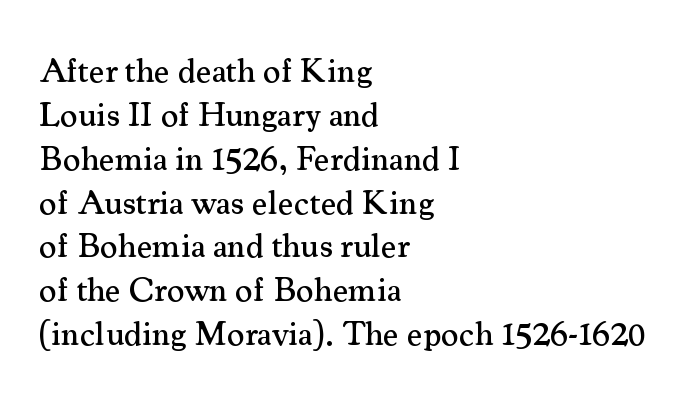
{"serif": "yes", "italic": "no", "width": "normal", "stroke_contrast": "medium", "x_height": "small", "monospaced": "no", "underline": "no", "align": "left", "line_spacing": "normal", "line_spacing_ratio": 1.29, "letter_spacing": "normal", "letter_spacing_em": 0.0, "glyph_px": 34}
